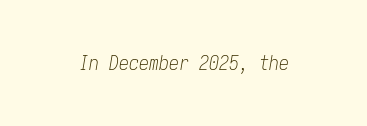
{"italic": "yes", "lean": "right", "slant_degrees": 10, "bold": "no", "underline": "no", "letter_spacing": "normal", "letter_spacing_em": 0.0, "glyph_px": 20}
